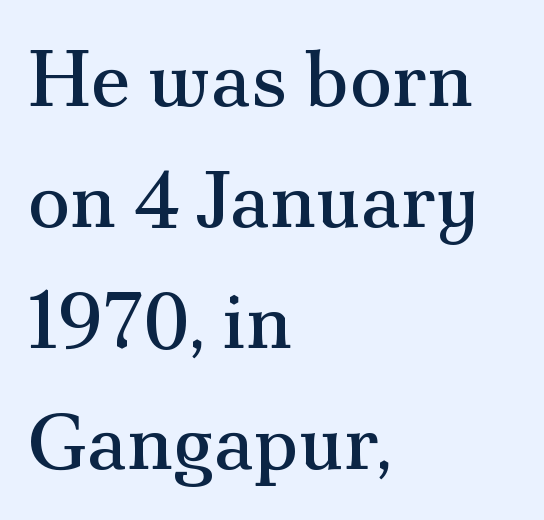
{"serif": "yes", "italic": "no", "bold": "no", "weight": "regular", "width": "normal", "stroke_contrast": "medium", "x_height": "small", "monospaced": "no", "underline": "no", "align": "left", "line_spacing": "normal", "line_spacing_ratio": 1.53, "letter_spacing": "normal", "letter_spacing_em": 0.0, "glyph_px": 79}
